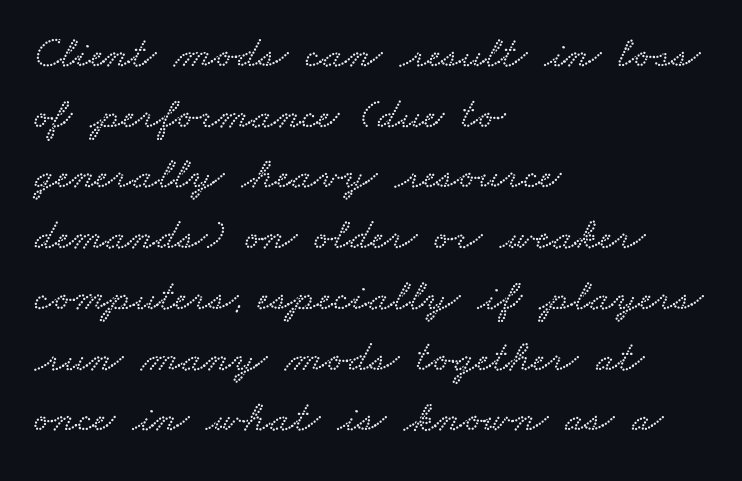
This sample is left-justified, so line endings fall wherever the words run out. This sample has the flowing, uneven cadence of proportional lettering. Leading: standard. Just letters on the line, the space beneath them empty. Default kerning and tracking; the words read as compact shapes.
